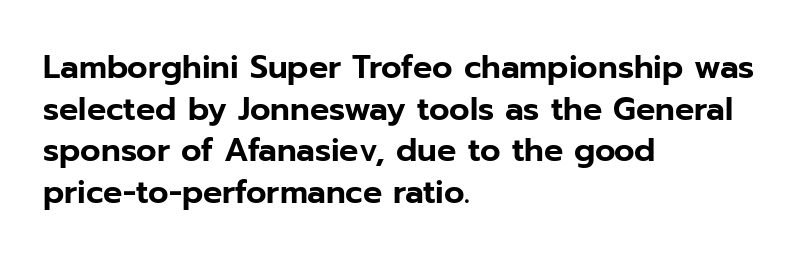
The image shows 32 px sans-serif type, upright; set left-aligned, normal line spacing (1.3x), normal letter spacing, not underlined; low stroke contrast and a medium x-height.
